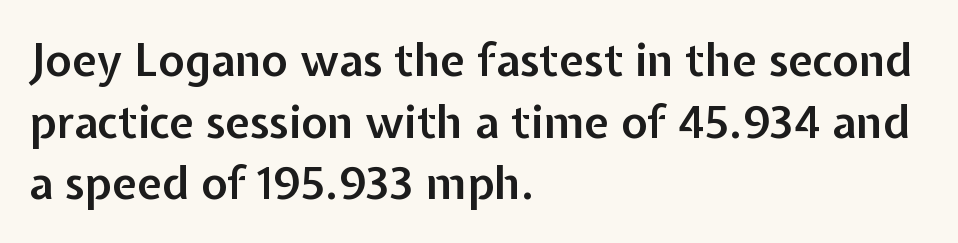
The rendering shows plain stroke endings on the letterforms — a sans-serif design. The string is rendered with underlining switched off. Evenly set lines give the paragraph a standard silhouette. A typesetter would mark this as roman, not italic. Is this a fixed-width face? No — the glyphs have proportional, varying widths.
